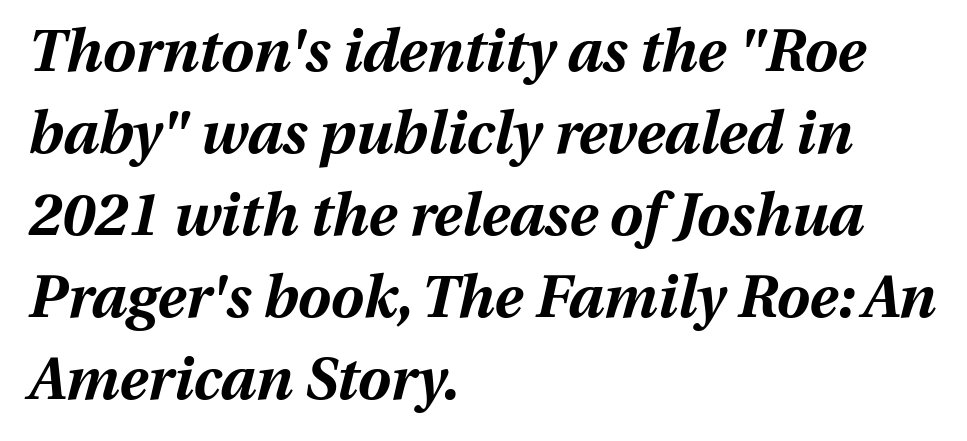
Q: Is the text bold? A: Yes.
Q: Is the text italic (slanted)? A: Yes, it leans right by about 13 degrees.
Q: Is the text underlined? A: No.
Q: How is the paragraph aligned? A: Left-aligned.
Q: Is the spacing between letters normal or unusually wide? A: Normal.
Q: Is the spacing between lines tight, normal or loose? A: Normal.
Q: Width (condensed, normal, or wide)? A: Normal.
Q: Stroke contrast? A: Medium.
Q: x-height? A: Medium.
Q: Monospaced? A: No.
